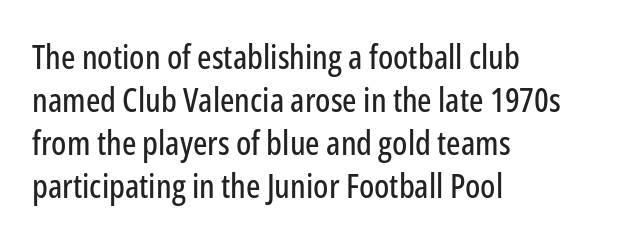
The image shows 34 px condensed sans-serif type, upright; set left-aligned, normal line spacing (1.26x), normal letter spacing, not underlined; low stroke contrast and a medium x-height.
